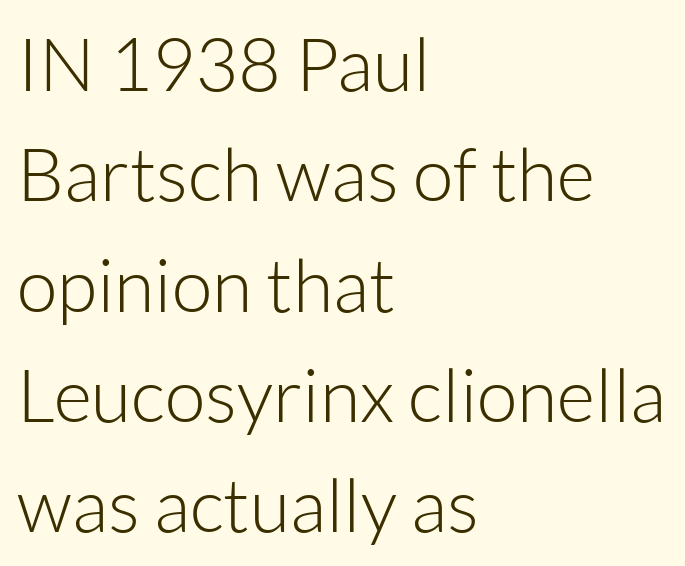
What's the leading like? Ordinary, nothing unusual. Here the designer chose a conventional face with non-uniform glyph widths. Here the glyphs are tracked normally, forming tight word shapes. Posture: upright roman. Weight: regular or lighter. Does the type have serifs? No, each stem ends abruptly.
